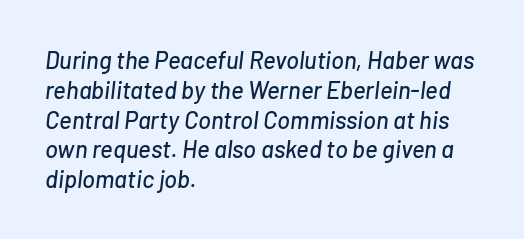
Q: Is the text italic (slanted)? A: Yes, it leans right by about 7 degrees.
Q: Is the text underlined? A: No.
Q: How is the paragraph aligned? A: Left-aligned.
Q: Is the spacing between letters normal or unusually wide? A: Normal.
